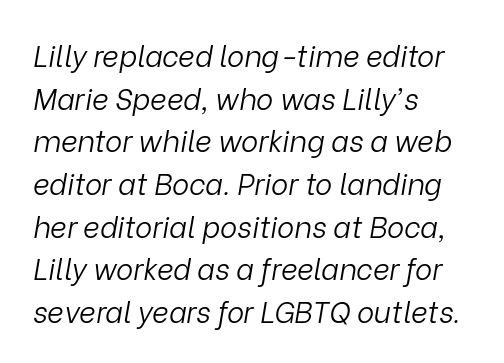
Q: Is the text bold? A: No.
Q: Is the text italic (slanted)? A: Yes, it leans right by about 9 degrees.
Q: Is the text underlined? A: No.
Q: How is the paragraph aligned? A: Left-aligned.
Q: Is the spacing between letters normal or unusually wide? A: Normal.
Q: Is the spacing between lines tight, normal or loose? A: Normal.
Q: Width (condensed, normal, or wide)? A: Normal.
Q: Stroke contrast? A: Low.
Q: x-height? A: Medium.
Q: Monospaced? A: No.
